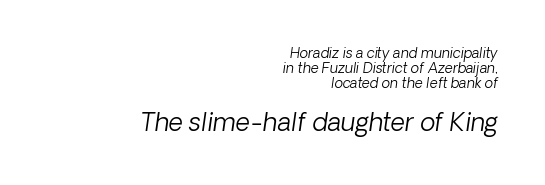
{"bold": "no", "underline": "no", "align": "right", "line_spacing": "tight", "line_spacing_ratio": 1.07, "letter_spacing": "normal", "letter_spacing_em": 0.0, "larger_block": "second", "size_ratio": 1.79, "glyph_px": 25}
